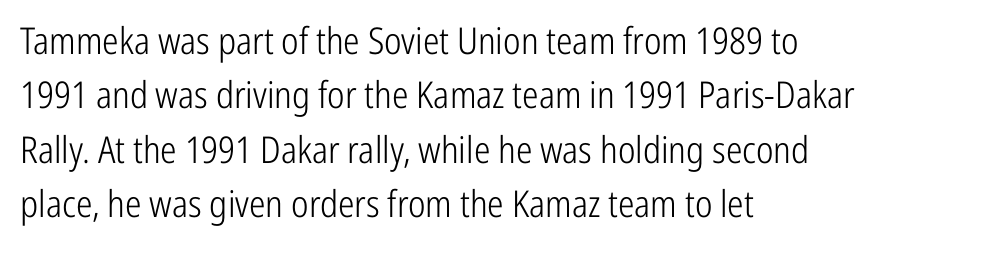
Character widths vary here, with narrow letters taking less room than wide ones. These lines keep a tight, regular rhythm from letter to letter. The typeface has the unassuming heft of standard copy or less. The foot of each line stays bare and open. The lines in this sample share a left origin and differ only in where they stop. Serif or sans? Sans — the stroke terminals are bare.
